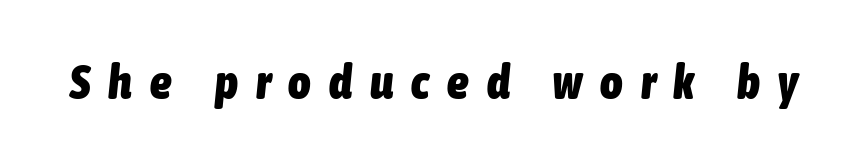
Q: Is the text bold? A: Yes.
Q: Is the text italic (slanted)? A: Yes, it leans right by about 6 degrees.
Q: Is the text underlined? A: No.
Q: Is the spacing between letters normal or unusually wide? A: Unusually wide.
Q: Width (condensed, normal, or wide)? A: Condensed.
Q: Stroke contrast? A: Low.
Q: x-height? A: Medium.
Q: Monospaced? A: No.
